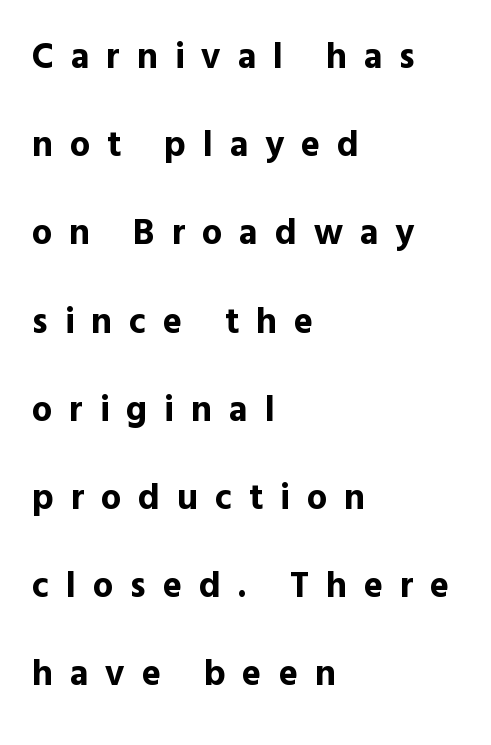
The image shows 36 px bold sans-serif type, upright; set left-aligned, loose line spacing (2.45x), unusually wide letter spacing (+0.47 em), not underlined; a medium x-height.
